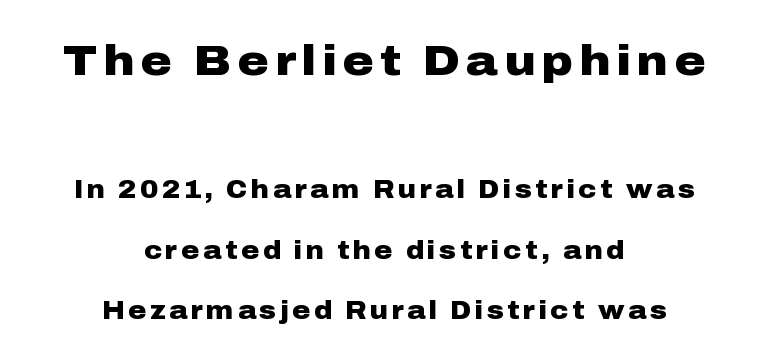
Q: Is the text bold? A: Yes.
Q: Is the text italic (slanted)? A: No, it is upright.
Q: Is the typeface a serif or a sans-serif typeface? A: Sans-serif.
Q: Is the text underlined? A: No.
Q: How is the paragraph aligned? A: Centered.
Q: Is the spacing between lines tight, normal or loose? A: Loose.
Q: Which block of text is set in a larger size, the first (top) or the second (bottom)? A: The first (top) one.
Q: Width (condensed, normal, or wide)? A: Wide.
Q: Stroke contrast? A: Low.
Q: x-height? A: Medium.
Q: Monospaced? A: No.
